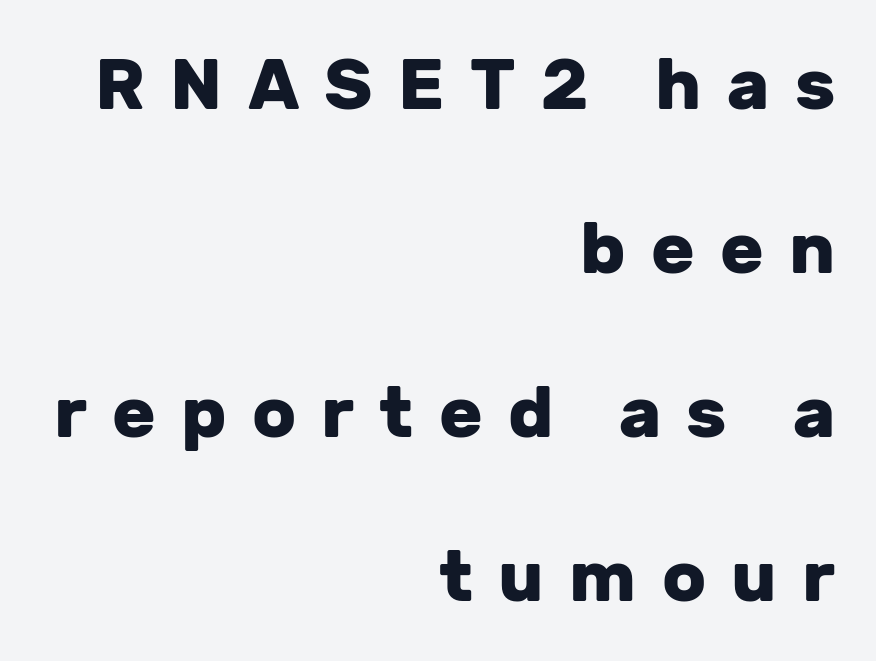
Q: Is the text bold? A: Yes.
Q: Is the text italic (slanted)? A: No, it is upright.
Q: Is the typeface a serif or a sans-serif typeface? A: Sans-serif.
Q: Is the text underlined? A: No.
Q: How is the paragraph aligned? A: Right-aligned.
Q: Is the spacing between letters normal or unusually wide? A: Unusually wide.
Q: Is the spacing between lines tight, normal or loose? A: Loose.
Q: Width (condensed, normal, or wide)? A: Normal.
Q: Stroke contrast? A: Low.
Q: x-height? A: Medium.
Q: Monospaced? A: No.
